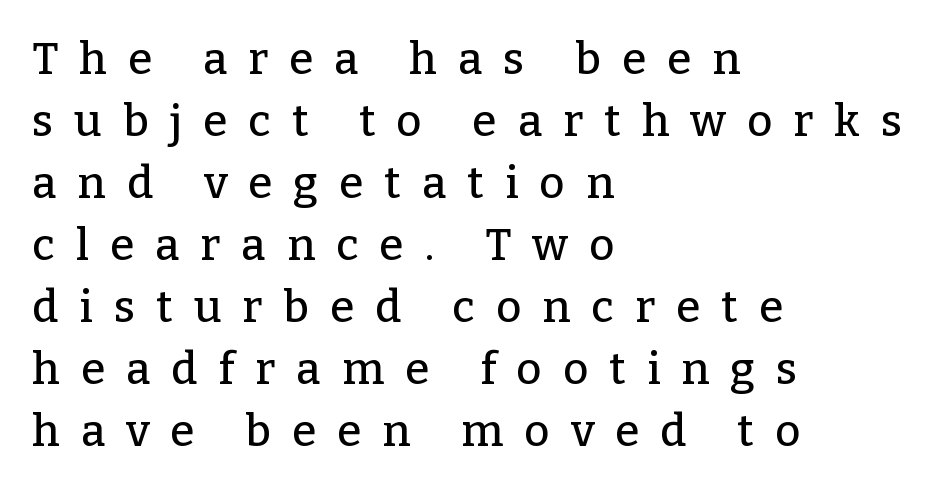
Q: Is the text italic (slanted)? A: No, it is upright.
Q: Is the typeface a serif or a sans-serif typeface? A: Serif.
Q: Is the text underlined? A: No.
Q: How is the paragraph aligned? A: Left-aligned.
Q: Is the spacing between letters normal or unusually wide? A: Unusually wide.
Q: Is the spacing between lines tight, normal or loose? A: Normal.
Q: Width (condensed, normal, or wide)? A: Normal.
Q: Stroke contrast? A: Low.
Q: x-height? A: Medium.
Q: Monospaced? A: No.
